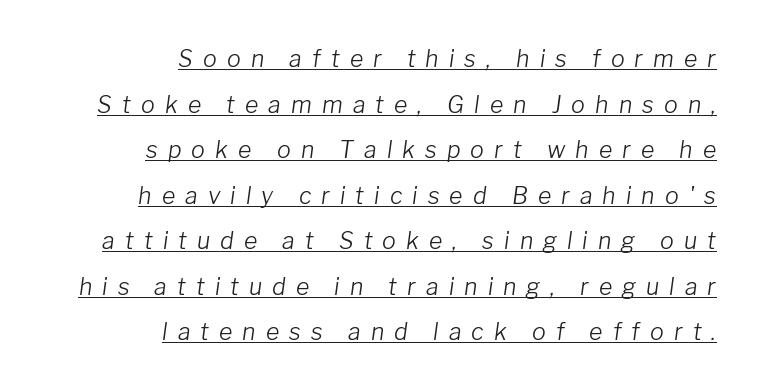
{"italic": "yes", "lean": "right", "slant_degrees": 8, "bold": "no", "underline": "yes", "align": "right", "line_spacing": "loose", "line_spacing_ratio": 1.98, "letter_spacing": "wide", "letter_spacing_em": 0.44, "glyph_px": 23}
